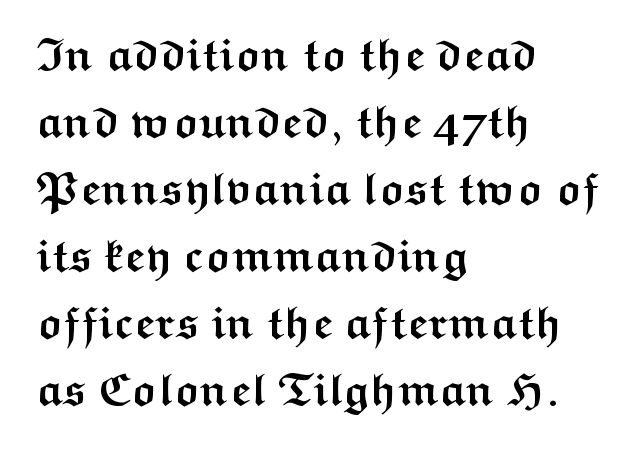
Q: Is the text bold? A: Yes.
Q: Is the text italic (slanted)? A: No, it is upright.
Q: Is the typeface a serif or a sans-serif typeface? A: Sans-serif.
Q: Is the text underlined? A: No.
Q: How is the paragraph aligned? A: Left-aligned.
Q: Is the spacing between letters normal or unusually wide? A: Normal.
Q: Is the spacing between lines tight, normal or loose? A: Normal.
Q: Width (condensed, normal, or wide)? A: Wide.
Q: Stroke contrast? A: Medium.
Q: x-height? A: Medium.
Q: Monospaced? A: No.
